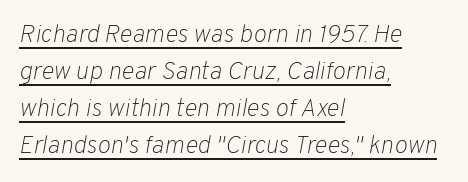
Q: Is the text bold? A: No.
Q: Is the text italic (slanted)? A: Yes, it leans right by about 10 degrees.
Q: Is the text underlined? A: Yes.
Q: How is the paragraph aligned? A: Left-aligned.
Q: Is the spacing between letters normal or unusually wide? A: Normal.
Q: Is the spacing between lines tight, normal or loose? A: Normal.
